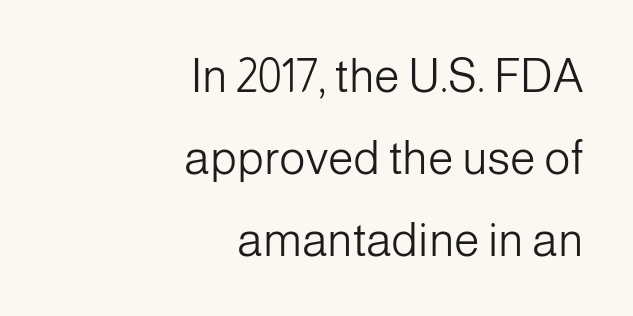
Q: Is the text bold? A: No.
Q: Is the text italic (slanted)? A: No, it is upright.
Q: Is the typeface a serif or a sans-serif typeface? A: Sans-serif.
Q: Is the text underlined? A: No.
Q: How is the paragraph aligned? A: Right-aligned.
Q: Is the spacing between letters normal or unusually wide? A: Normal.
Q: Width (condensed, normal, or wide)? A: Normal.
Q: Stroke contrast? A: Low.
Q: x-height? A: Medium.
Q: Monospaced? A: No.
